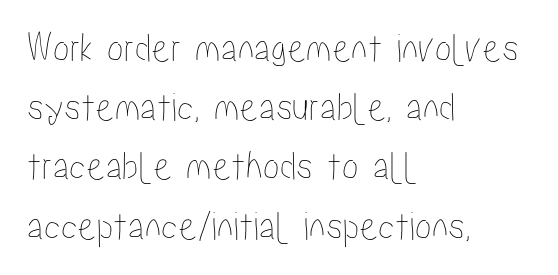
The image shows 42 px condensed type, upright; set left-aligned, normal line spacing (1.41x), normal letter spacing, not underlined; low stroke contrast and a medium x-height.
